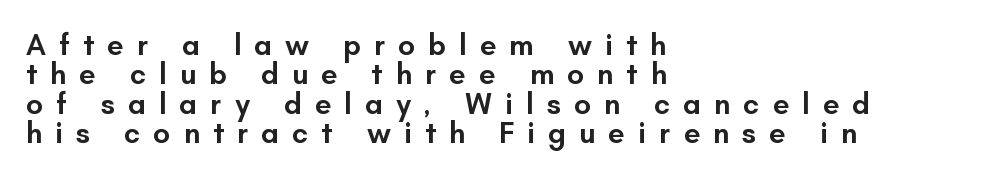
Q: Is the text bold? A: Semi-bold.
Q: Is the text italic (slanted)? A: No, it is upright.
Q: Is the typeface a serif or a sans-serif typeface? A: Sans-serif.
Q: Is the text underlined? A: No.
Q: How is the paragraph aligned? A: Left-aligned.
Q: Is the spacing between letters normal or unusually wide? A: Unusually wide.
Q: Is the spacing between lines tight, normal or loose? A: Tight.
Q: Width (condensed, normal, or wide)? A: Normal.
Q: Stroke contrast? A: Low.
Q: x-height? A: Small.
Q: Monospaced? A: No.
